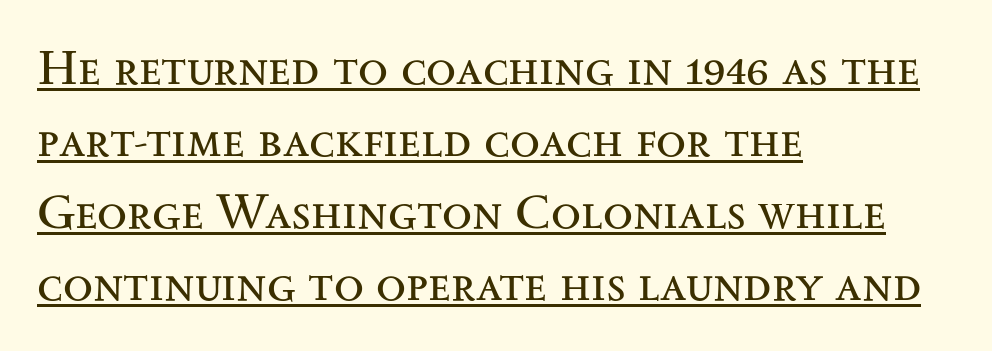
Is the type heavy? It reads as light-to-regular instead. The letters advance in unequal steps, a hallmark of proportional type. Alignment: flush left. Characters remain perfectly vertical along every line.
